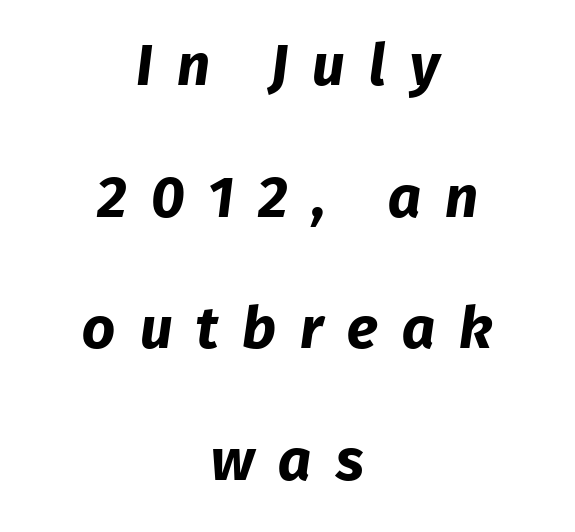
The characters display no serif detailing; their extremities are plain. A typesetter would call this heavily tracked-out type. Bare-footed words on every line. What weight is shown? A full bold with thick strokes. These lines are rendered in a variable-pitch font. Every row of glyphs is offset so its center matches the block's center.
